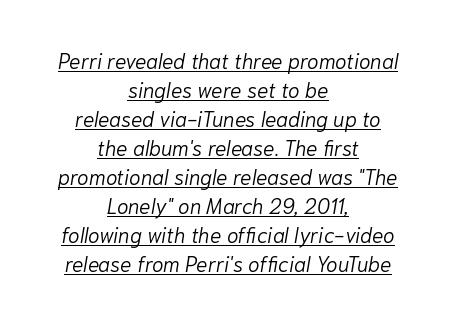
{"italic": "yes", "lean": "right", "slant_degrees": 10, "bold": "no", "underline": "yes", "align": "center", "line_spacing": "normal", "line_spacing_ratio": 1.38, "letter_spacing": "normal", "letter_spacing_em": 0.0, "glyph_px": 21}
